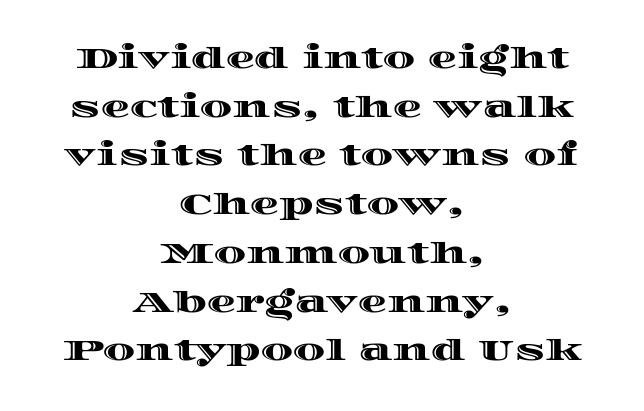
{"italic": "no", "width": "wide", "x_height": "large", "monospaced": "no", "underline": "no", "align": "center", "line_spacing": "normal", "line_spacing_ratio": 1.68, "letter_spacing": "normal", "letter_spacing_em": 0.0, "glyph_px": 29}
